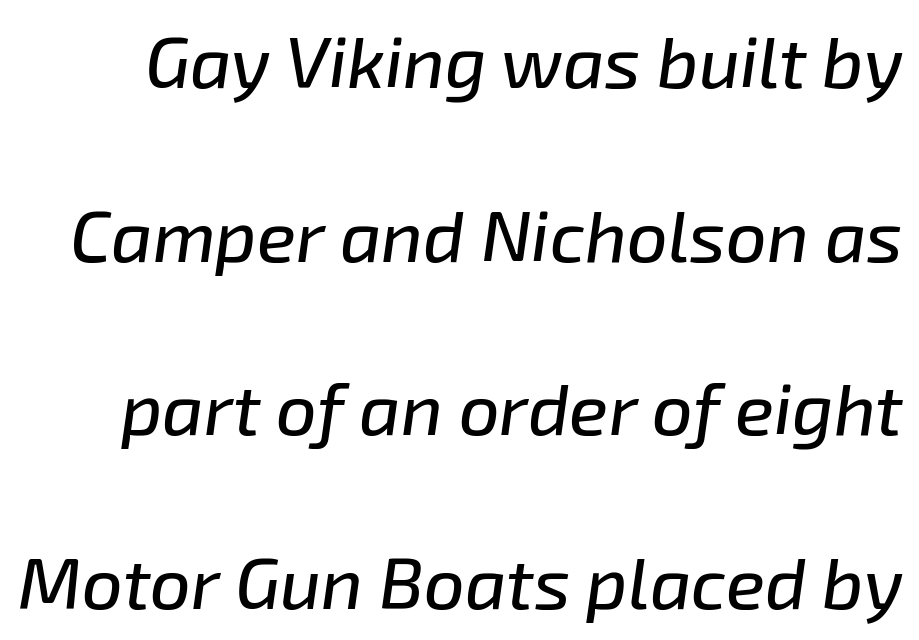
Q: Is the text italic (slanted)? A: Yes, it leans right by about 8 degrees.
Q: Is the text underlined? A: No.
Q: Is the spacing between letters normal or unusually wide? A: Normal.
Q: Is the spacing between lines tight, normal or loose? A: Loose.
Q: Width (condensed, normal, or wide)? A: Normal.
Q: Stroke contrast? A: Low.
Q: x-height? A: Medium.
Q: Monospaced? A: No.
